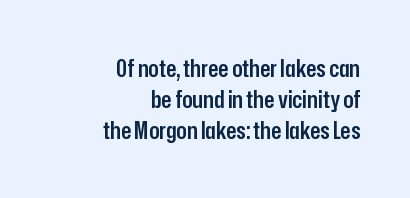
The lettering holds an erect, upright posture throughout. This rendering features lettering with no underline. Casual observation: everything's shoved over to the right. Weight: semibold (demi). The horizontal fit of the characters is conventional and even.
